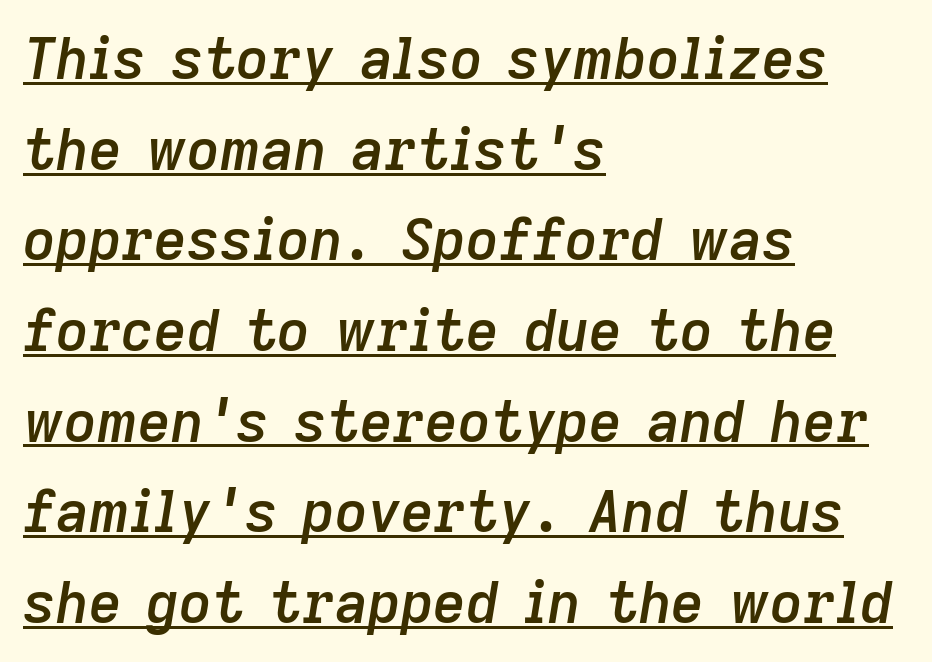
Think of a printed novel: that variable character pitch is what you see here. How would I describe the line gaps? Plain and ordinary. Words appear dense and cohesive because spacing is normal. Which margin do the lines hug? The left one — the right edge is uneven. The typography opts for an oblique posture over an upright one.
